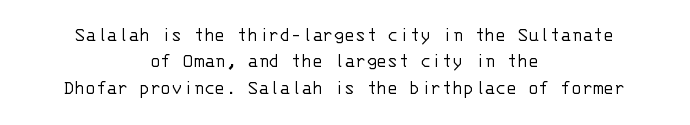
{"italic": "no", "bold": "no", "underline": "no", "align": "center", "line_spacing": "normal", "line_spacing_ratio": 1.32, "letter_spacing": "normal", "letter_spacing_em": 0.0, "glyph_px": 20}
